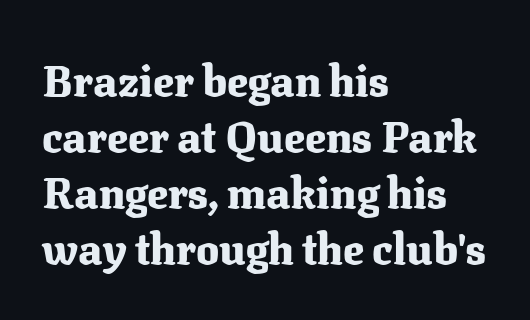
The image shows 43 px heavy serif type, upright; set left-aligned, normal line spacing (1.3x), normal letter spacing, not underlined; medium stroke contrast and a medium x-height.
